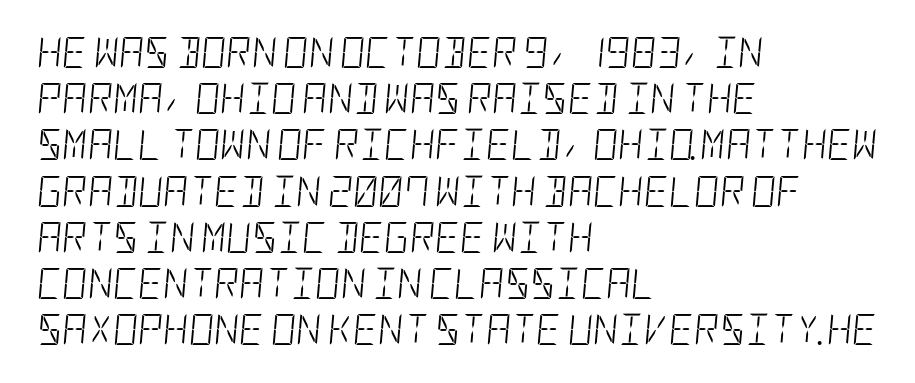
{"italic": "yes", "lean": "right", "slant_degrees": 5, "bold": "no", "weight": "light", "width": "condensed", "stroke_contrast": "low", "x_height": "large", "underline": "no", "align": "left", "line_spacing": "normal", "line_spacing_ratio": 1.49, "letter_spacing": "normal", "letter_spacing_em": 0.0, "glyph_px": 31}
